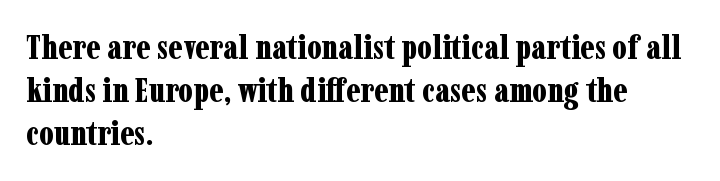
{"serif": "yes", "italic": "no", "bold": "yes", "weight": "bold", "width": "condensed", "stroke_contrast": "low", "x_height": "medium", "monospaced": "no", "underline": "no", "align": "left", "line_spacing": "normal", "line_spacing_ratio": 1.27, "letter_spacing": "normal", "letter_spacing_em": 0.0, "glyph_px": 34}
